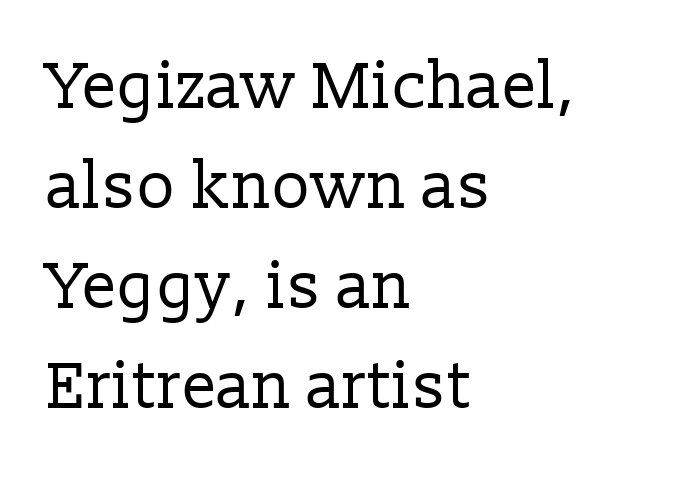
{"serif": "yes", "italic": "no", "bold": "no", "weight": "regular", "width": "normal", "stroke_contrast": "low", "x_height": "medium", "monospaced": "no", "underline": "no", "align": "left", "line_spacing": "normal", "line_spacing_ratio": 1.54, "letter_spacing": "normal", "letter_spacing_em": 0.0, "glyph_px": 65}
